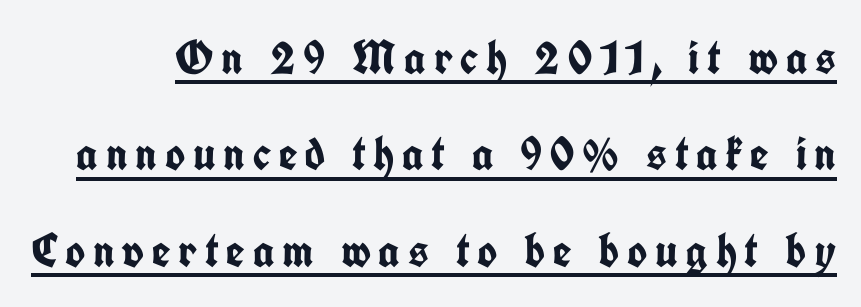
Q: Is the text bold? A: Yes.
Q: Is the text italic (slanted)? A: No, it is upright.
Q: Is the typeface a serif or a sans-serif typeface? A: Sans-serif.
Q: Is the text underlined? A: Yes.
Q: Is the spacing between lines tight, normal or loose? A: Loose.
Q: Width (condensed, normal, or wide)? A: Condensed.
Q: Stroke contrast? A: Low.
Q: x-height? A: Medium.
Q: Monospaced? A: No.
